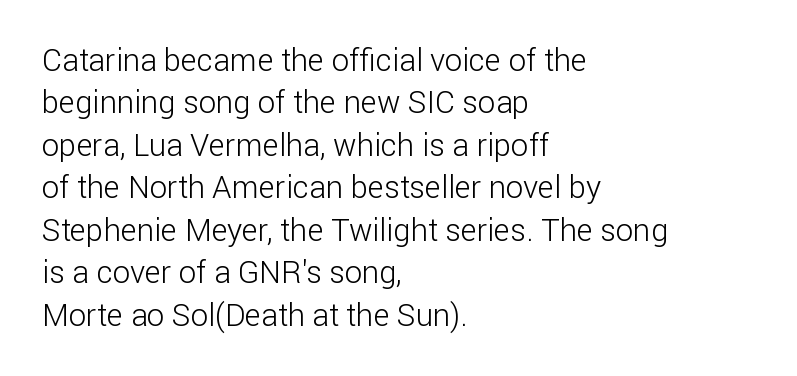
The image shows 31 px light sans-serif type, upright; set left-aligned, normal line spacing (1.37x), normal letter spacing, not underlined; low stroke contrast and a medium x-height.
